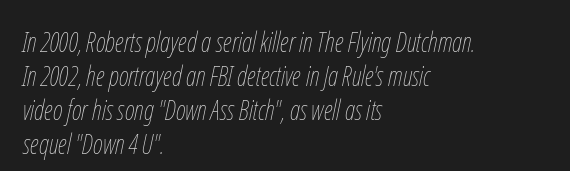
A classic flush-left, rag-right setting is used for this passage. Italic? Definitely — the glyphs are oblique. The space beneath each line is pristine and unruled. The rendering uses a moderate line-height, typical for paragraphs. Heft: none added — not bold.
